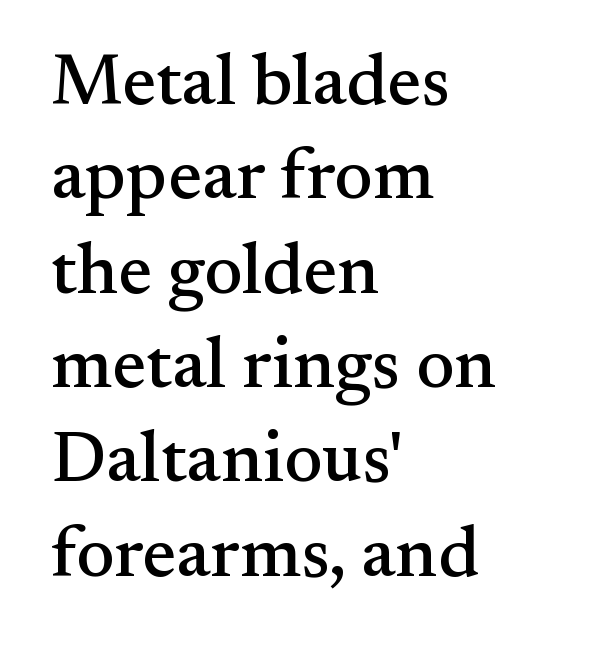
The image shows 72 px serif type, upright; set left-aligned, normal line spacing (1.31x), normal letter spacing, not underlined; medium stroke contrast and a small x-height.
